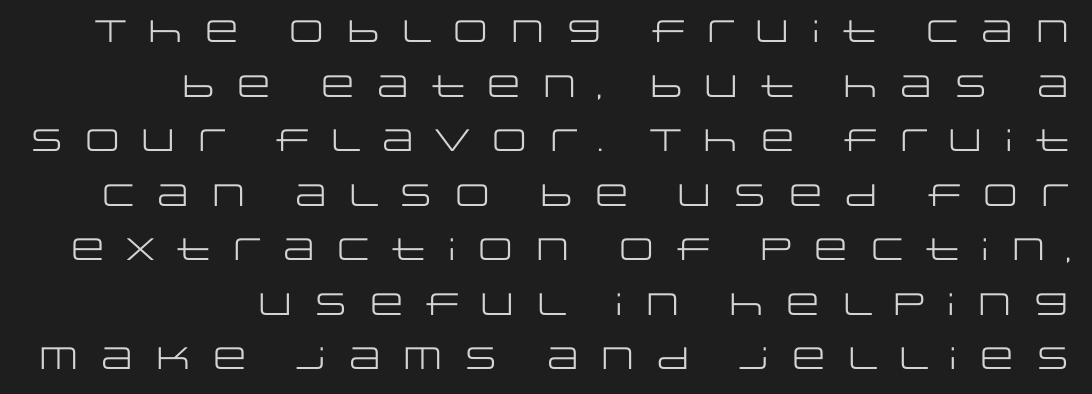
Q: Is the text bold? A: No.
Q: Is the text italic (slanted)? A: No, it is upright.
Q: Is the typeface a serif or a sans-serif typeface? A: Sans-serif.
Q: Is the text underlined? A: No.
Q: Is the spacing between letters normal or unusually wide? A: Unusually wide.
Q: Width (condensed, normal, or wide)? A: Wide.
Q: Stroke contrast? A: Low.
Q: x-height? A: Large.
Q: Monospaced? A: No.
